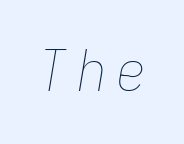
Q: Is the text bold? A: No.
Q: Is the text italic (slanted)? A: Yes, it leans right by about 9 degrees.
Q: Is the text underlined? A: No.
Q: Width (condensed, normal, or wide)? A: Condensed.
Q: Stroke contrast? A: Low.
Q: x-height? A: Medium.
Q: Monospaced? A: Yes.
